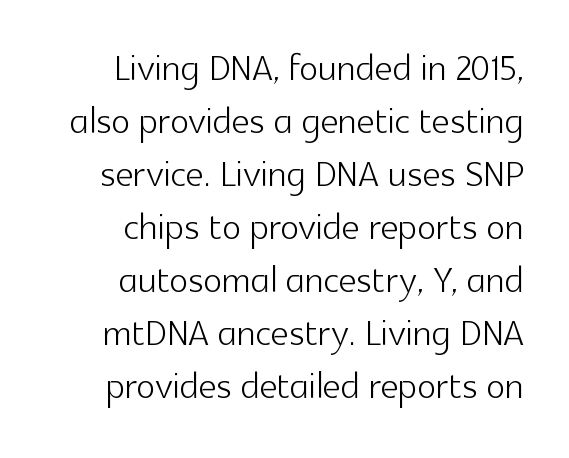
Note the varied advance widths — an 'i' is clearly narrower than an 'm'. Rendered with straight, roman letterforms. On a weight scale, this lands at 450 or below. Vertical spacing — tight.
